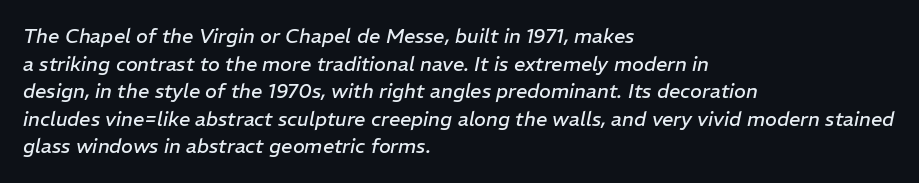
{"italic": "yes", "lean": "right", "slant_degrees": 11, "bold": "no", "underline": "no", "align": "left", "line_spacing": "normal", "line_spacing_ratio": 1.38, "letter_spacing": "normal", "letter_spacing_em": 0.0, "glyph_px": 20}
